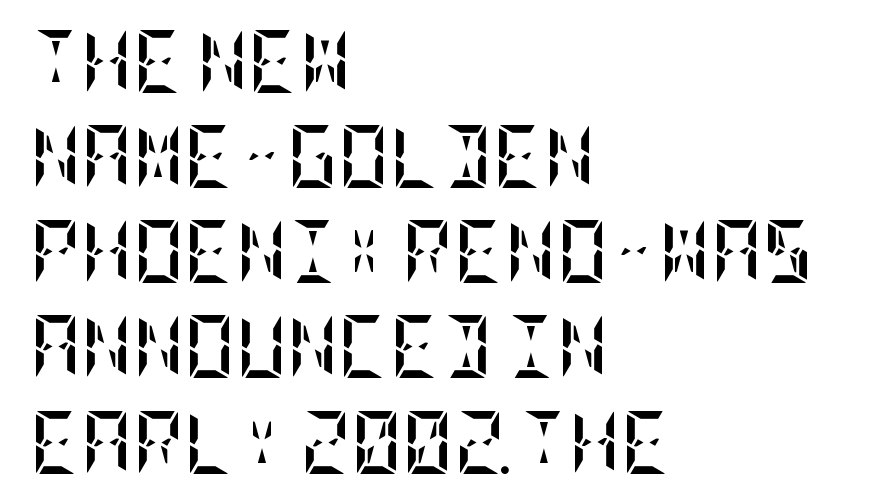
The image shows 63 px semibold, condensed type, upright; set left-aligned, normal line spacing (1.51x), normal letter spacing, not underlined; low stroke contrast and a large x-height.
